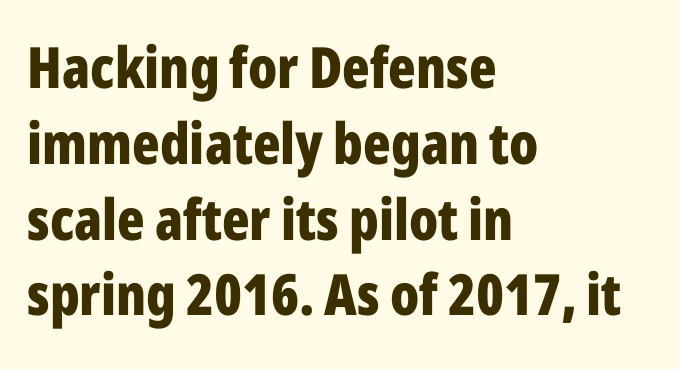
The typeface chosen for these lines omits serifs. Notice how thick the strokes are: this is what a full bold looks like. Here the glyphs are tracked normally, forming tight word shapes. The lines sit at an ordinary, default distance from one another. Any mark beneath the type? The region is blank. One-word summary of the alignment: left.
